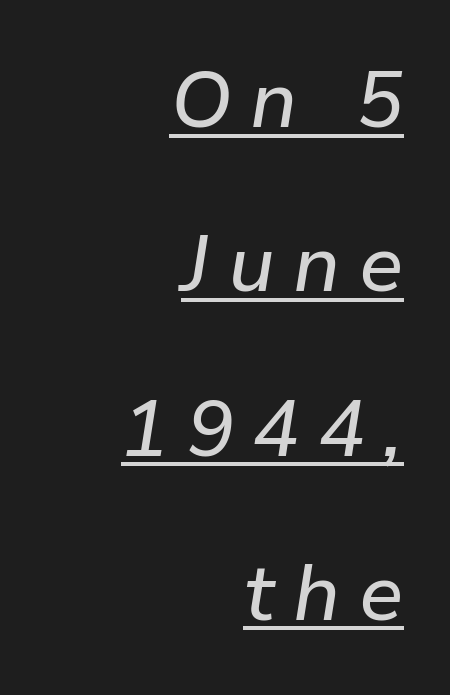
The image shows 79 px text type, italic (leaning right); set right-aligned, loose line spacing (2.08x), unusually wide letter spacing (+0.23 em), underlined; low stroke contrast and a medium x-height.
